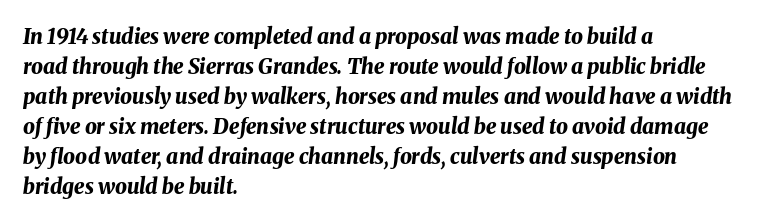
Q: Is the text bold? A: Yes.
Q: Is the text italic (slanted)? A: Yes, it leans right by about 8 degrees.
Q: Is the text underlined? A: No.
Q: How is the paragraph aligned? A: Left-aligned.
Q: Is the spacing between letters normal or unusually wide? A: Normal.
Q: Is the spacing between lines tight, normal or loose? A: Normal.
